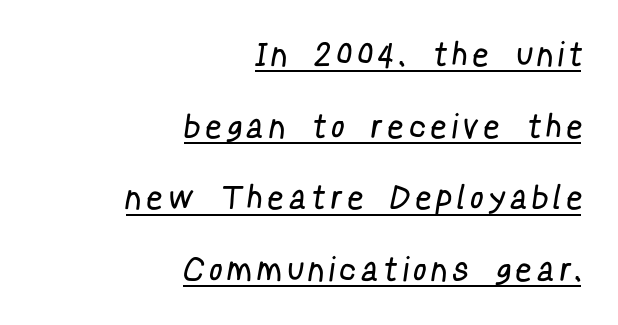
Q: Is the text bold? A: No.
Q: Is the typeface a serif or a sans-serif typeface? A: Sans-serif.
Q: Is the text underlined? A: Yes.
Q: How is the paragraph aligned? A: Right-aligned.
Q: Is the spacing between letters normal or unusually wide? A: Unusually wide.
Q: Is the spacing between lines tight, normal or loose? A: Loose.
Q: Width (condensed, normal, or wide)? A: Condensed.
Q: Stroke contrast? A: Low.
Q: x-height? A: Medium.
Q: Monospaced? A: No.
